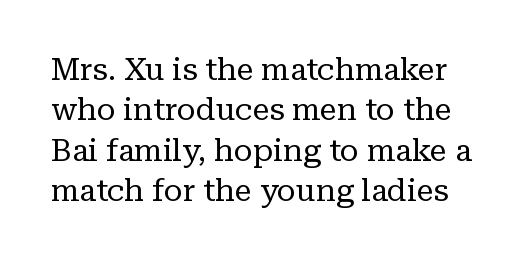
The image shows 31 px regular-weight serif type, upright; set normal line spacing (1.3x), normal letter spacing, not underlined; low stroke contrast and a medium x-height.
